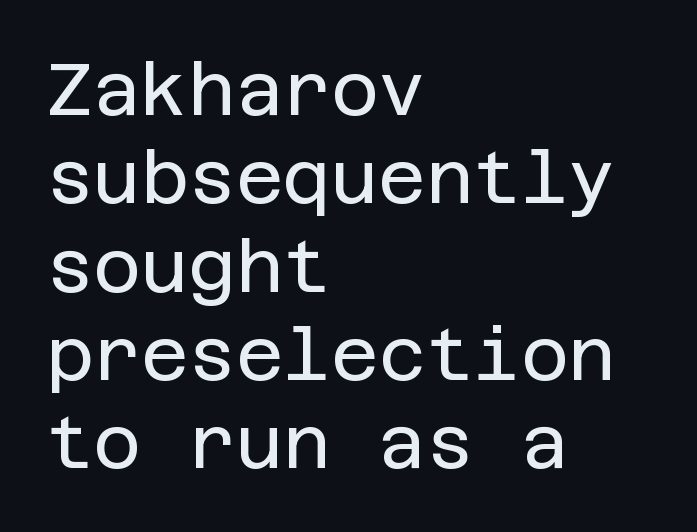
Q: Is the text bold? A: No.
Q: Is the text italic (slanted)? A: No, it is upright.
Q: Is the typeface a serif or a sans-serif typeface? A: Sans-serif.
Q: Is the text underlined? A: No.
Q: How is the paragraph aligned? A: Left-aligned.
Q: Is the spacing between letters normal or unusually wide? A: Normal.
Q: Width (condensed, normal, or wide)? A: Normal.
Q: Stroke contrast? A: Low.
Q: x-height? A: Large.
